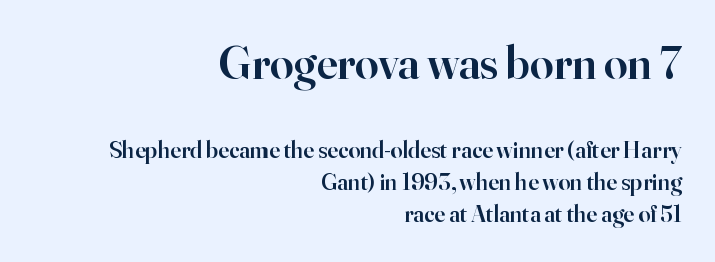
The block sitting higher on the canvas is the one with enlarged characters. Observe the ordinary spacing: letters are neighbours, not strangers. Tall strokes in this sample are plumb rather than angled. The rendering anchors every line to the right-hand side.
